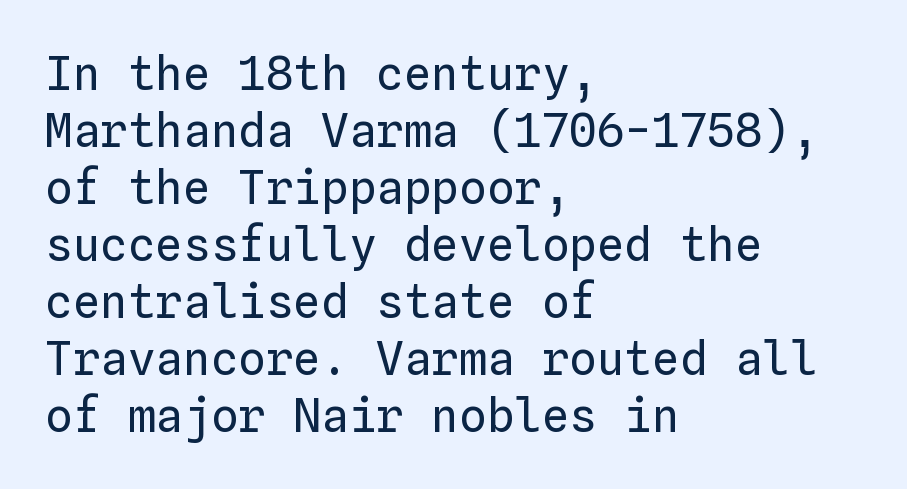
{"italic": "no", "bold": "no", "weight": "regular", "width": "normal", "stroke_contrast": "low", "x_height": "medium", "monospaced": "yes", "underline": "no", "align": "left", "line_spacing_ratio": 1.24, "letter_spacing": "normal", "letter_spacing_em": 0.0, "glyph_px": 46}
